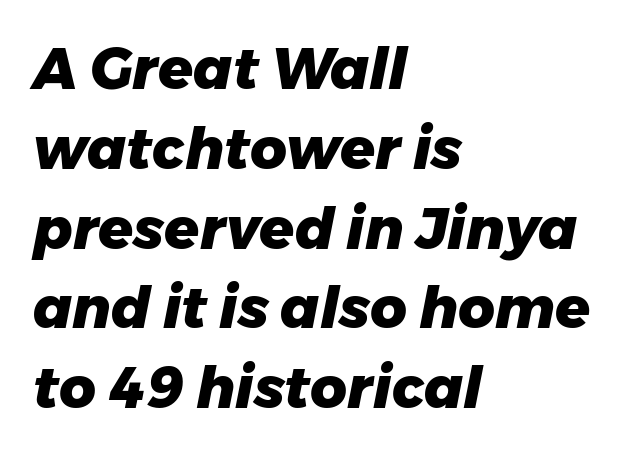
The image shows 57 px heavy type, italic (leaning right); set left-aligned, normal line spacing (1.4x), normal letter spacing, not underlined; low stroke contrast and a medium x-height.
